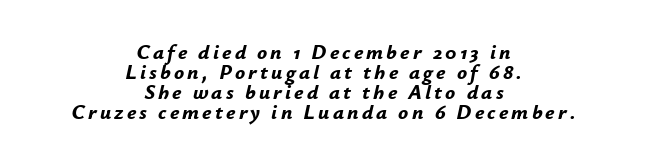
Q: Is the text bold? A: Yes.
Q: Is the text italic (slanted)? A: Yes, it leans right by about 12 degrees.
Q: Is the text underlined? A: No.
Q: How is the paragraph aligned? A: Centered.
Q: Is the spacing between lines tight, normal or loose? A: Tight.
